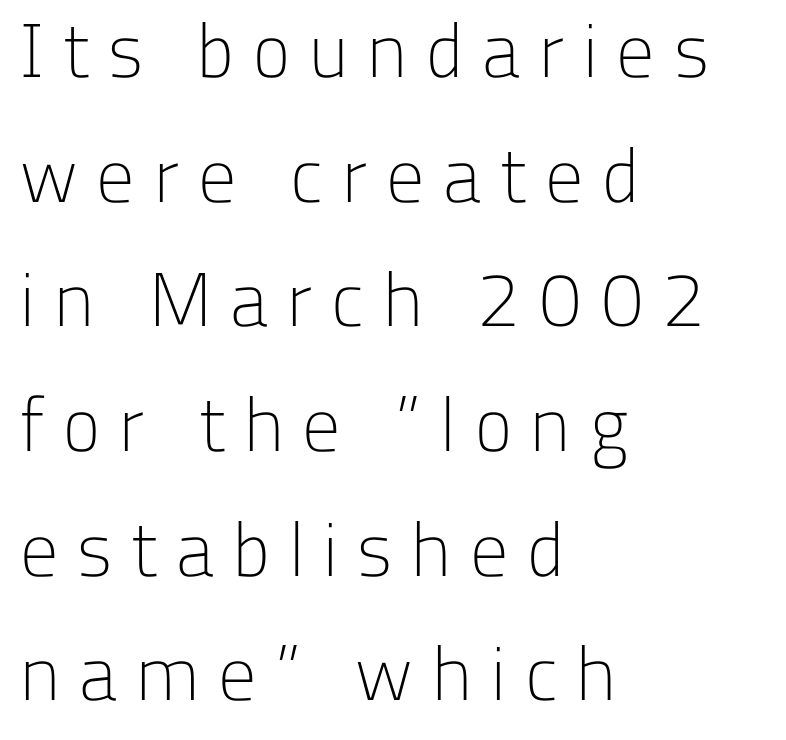
{"serif": "no", "italic": "no", "bold": "no", "weight": "light", "width": "normal", "stroke_contrast": "low", "x_height": "medium", "monospaced": "no", "underline": "no", "align": "left", "line_spacing": "normal", "line_spacing_ratio": 1.64, "letter_spacing": "wide", "letter_spacing_em": 0.25, "glyph_px": 76}
